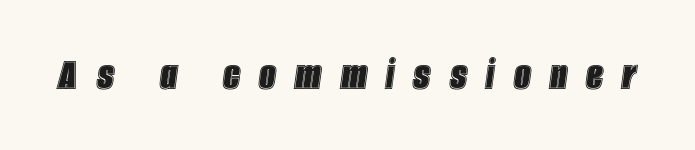
A typesetter would call this heavily tracked-out type. Clear beneath every line of the passage. Character widths vary here, with narrow letters taking less room than wide ones. Slant detected: the letters are inclined.
